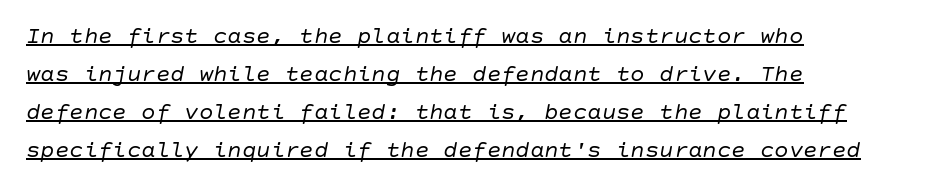
The image shows 24 px text type, italic (leaning right); set left-aligned, normal line spacing (1.58x), normal letter spacing, underlined.
